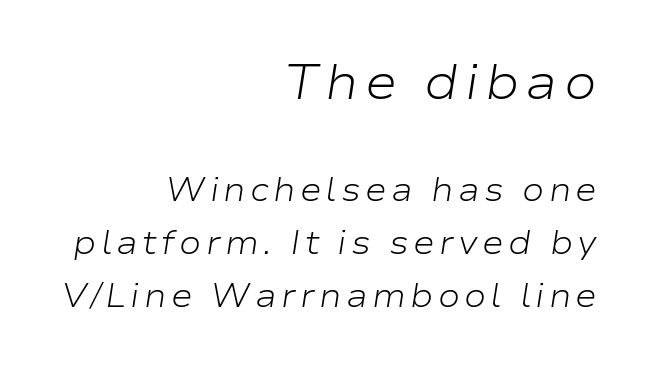
{"italic": "yes", "lean": "right", "slant_degrees": 9, "bold": "no", "weight": "light", "width": "wide", "stroke_contrast": "low", "x_height": "medium", "monospaced": "no", "underline": "no", "align": "right", "line_spacing": "normal", "line_spacing_ratio": 1.61, "larger_block": "first", "size_ratio": 1.48, "glyph_px": 49}
